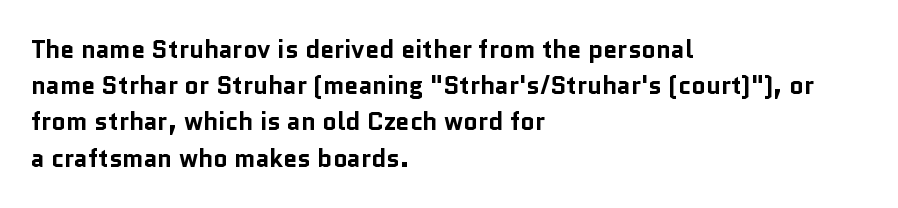
Typesetter's note: full bold, strokes at maximum text heaviness. Rendered with straight, roman letterforms. The line-height multiplier appears to be the usual default. Words appear dense and cohesive because spacing is normal. A student would call this left alignment; a typographer would say flush left, rag right. The baseline area is clear.
